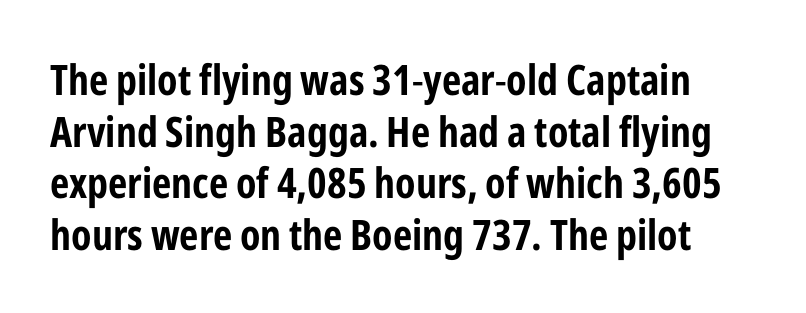
{"serif": "no", "italic": "no", "width": "condensed", "stroke_contrast": "low", "x_height": "medium", "monospaced": "no", "underline": "no", "line_spacing_ratio": 1.23, "letter_spacing": "normal", "letter_spacing_em": 0.0, "glyph_px": 42}
